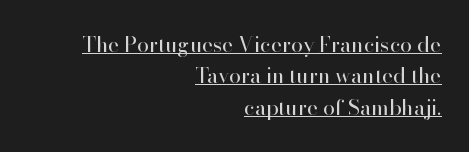
The image shows 21 px text type, upright; set right-aligned, normal line spacing (1.5x), normal letter spacing, underlined.
